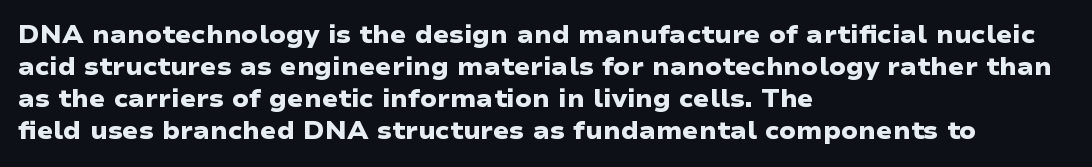
The image shows 24 px bold type; set left-aligned, normal line spacing (1.34x), normal letter spacing, not underlined.
